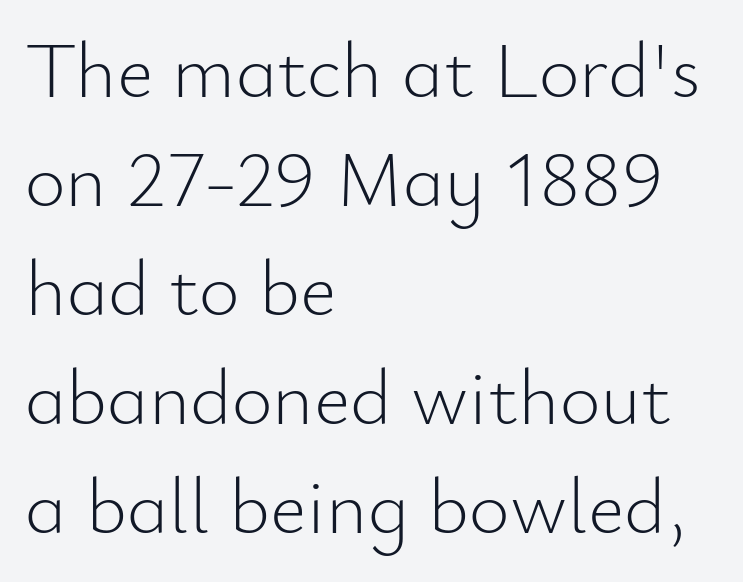
The image shows 79 px light sans-serif type, upright; set left-aligned, normal line spacing (1.38x), normal letter spacing, not underlined; low stroke contrast and a small x-height.
